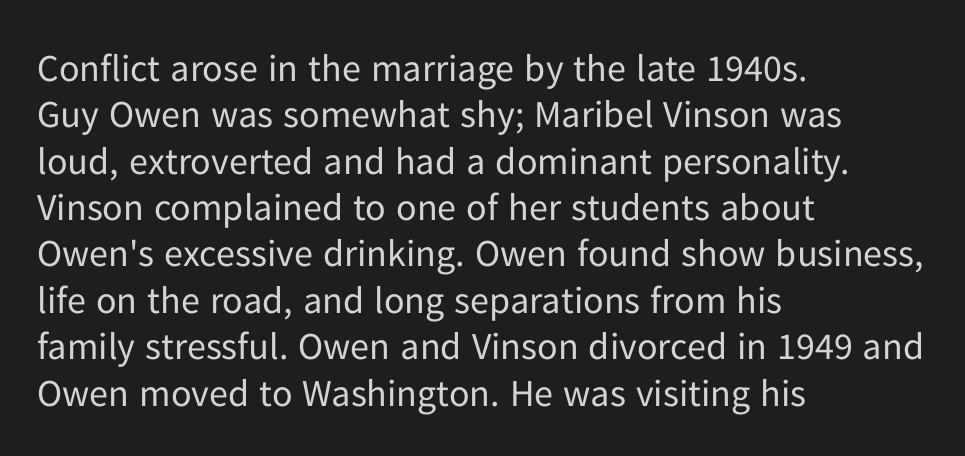
{"serif": "no", "italic": "no", "bold": "no", "weight": "regular", "width": "normal", "stroke_contrast": "low", "x_height": "medium", "monospaced": "no", "underline": "no", "align": "left", "line_spacing_ratio": 1.22, "letter_spacing": "normal", "letter_spacing_em": 0.0, "glyph_px": 38}
